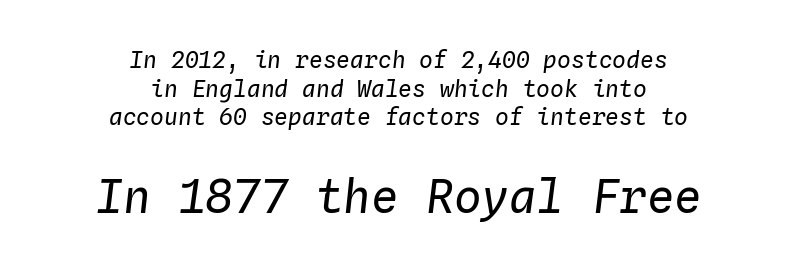
Nobody touched the tracking dial on this one. Each letter, wide or thin by design, is forced into the same width here. Compared with a typical body face, this is equally light or lighter still. Line starts and ends both wander, symmetrically. Decoration check: the copy has no underline.
